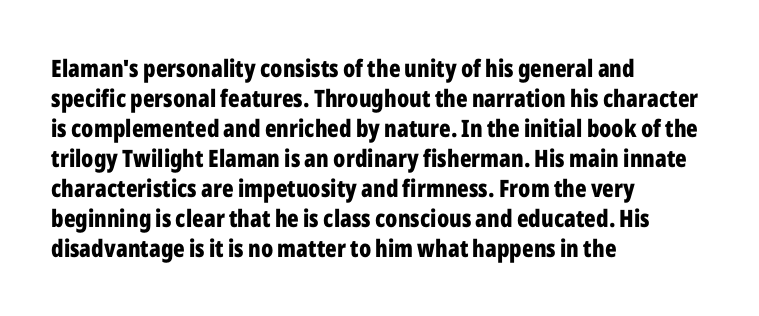
The characters look thick and weighty, a clear bold. Rows of type keep a routine distance in the vertical direction. Each word holds together tightly as a unit, with standard inter-letter gaps. Does the copy run flush right? No — it runs flush left. Beneath every word, the page is bare.
